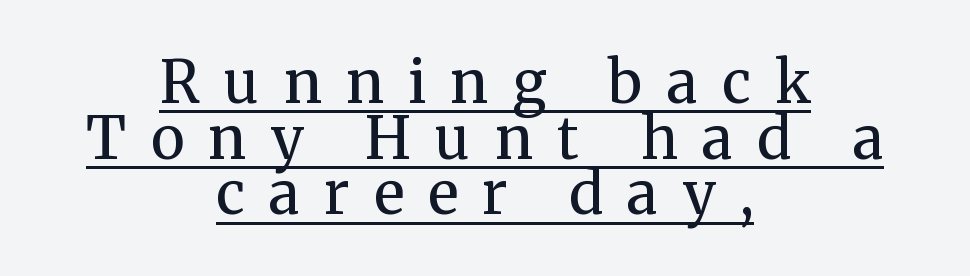
The image shows 58 px regular-weight serif type, upright; set centered, tight line spacing (0.96x), unusually wide letter spacing (+0.42 em), underlined; medium stroke contrast and a medium x-height.
